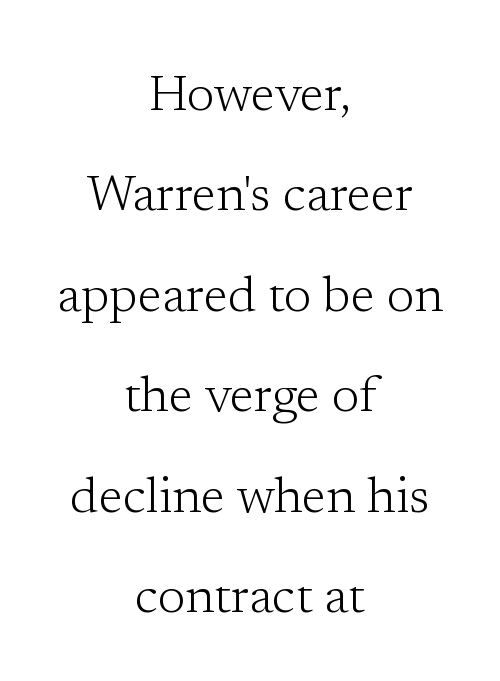
On a weight scale, this lands at 450 or below. Spacing verdict: proportional, widths tailored to each character. Type without underlining. The typeface chosen for these lines features serifs.
